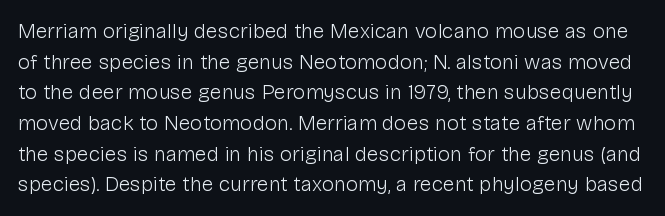
{"italic": "no", "bold": "no", "underline": "no", "line_spacing": "normal", "line_spacing_ratio": 1.46, "letter_spacing": "normal", "letter_spacing_em": 0.0, "glyph_px": 21}
